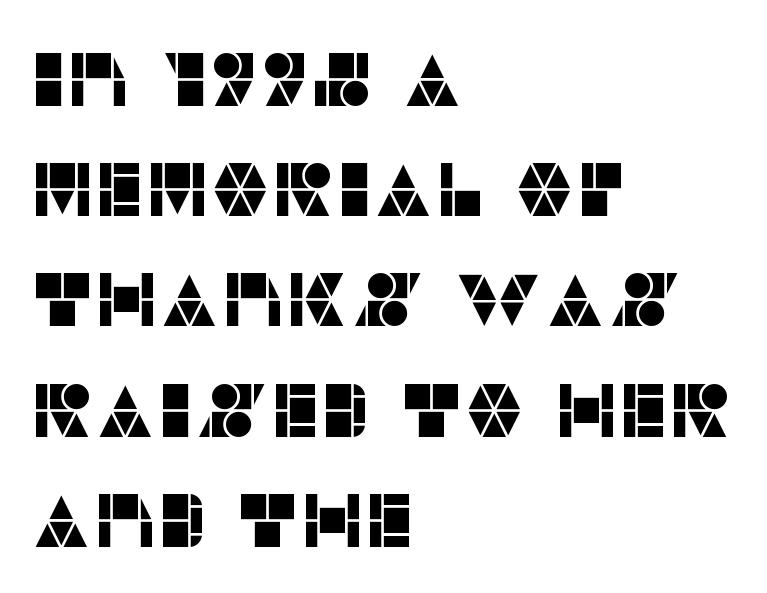
{"serif": "no", "italic": "no", "width": "normal", "stroke_contrast": "low", "x_height": "large", "monospaced": "no", "underline": "no", "align": "left", "line_spacing": "normal", "line_spacing_ratio": 1.45, "letter_spacing": "normal", "letter_spacing_em": 0.0, "glyph_px": 76}
